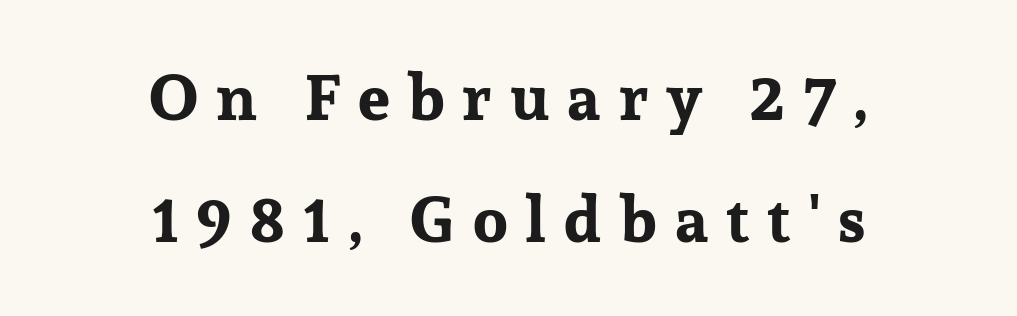
The image shows 64 px bold serif type, upright; set centered, loose line spacing (1.9x), unusually wide letter spacing (+0.28 em), not underlined; low stroke contrast and a medium x-height.
